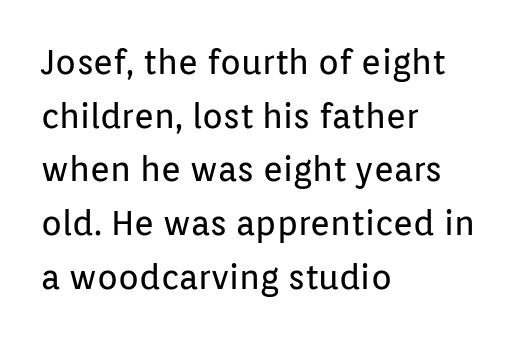
The image shows 34 px regular-weight sans-serif type, upright; set left-aligned, normal line spacing (1.58x), normal letter spacing, not underlined; low stroke contrast and a medium x-height.
